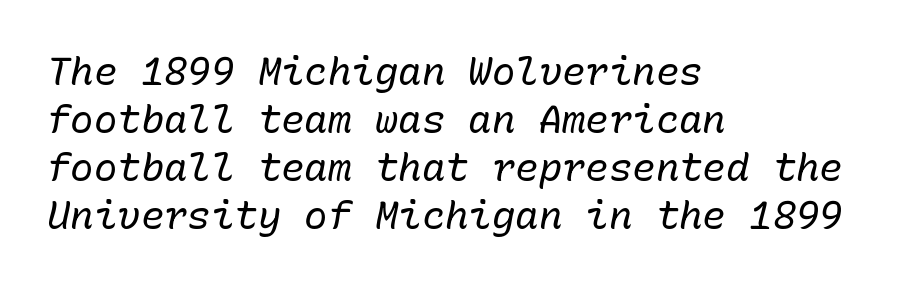
Q: Is the text bold? A: No.
Q: Is the text italic (slanted)? A: Yes, it leans right by about 10 degrees.
Q: Is the text underlined? A: No.
Q: How is the paragraph aligned? A: Left-aligned.
Q: Is the spacing between letters normal or unusually wide? A: Normal.
Q: Width (condensed, normal, or wide)? A: Normal.
Q: Stroke contrast? A: Low.
Q: x-height? A: Medium.
Q: Monospaced? A: Yes.
